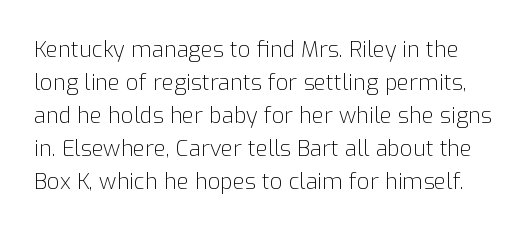
{"italic": "no", "bold": "no", "underline": "no", "line_spacing": "normal", "line_spacing_ratio": 1.5, "letter_spacing": "normal", "letter_spacing_em": 0.0, "glyph_px": 22}
